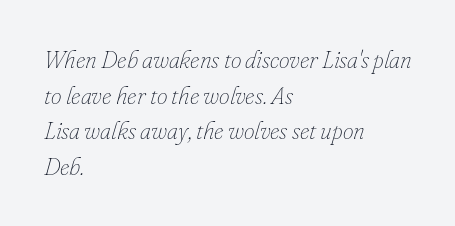
The image shows 24 px text type, italic (leaning right); set left-aligned, normal line spacing (1.48x), normal letter spacing, not underlined.
